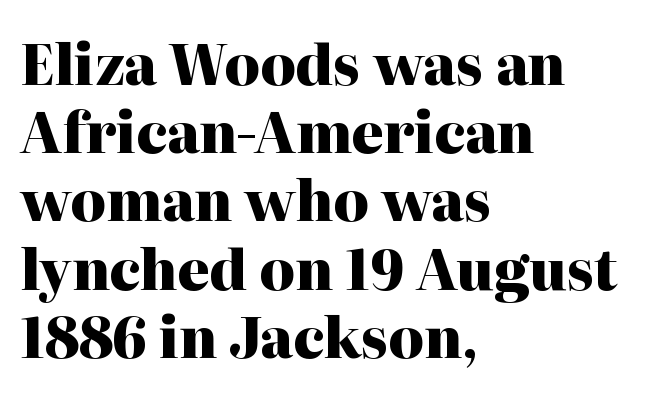
Q: Is the text bold? A: Yes.
Q: Is the text italic (slanted)? A: No, it is upright.
Q: Is the typeface a serif or a sans-serif typeface? A: Serif.
Q: Is the text underlined? A: No.
Q: How is the paragraph aligned? A: Left-aligned.
Q: Is the spacing between letters normal or unusually wide? A: Normal.
Q: Width (condensed, normal, or wide)? A: Normal.
Q: Stroke contrast? A: High.
Q: x-height? A: Medium.
Q: Monospaced? A: No.
